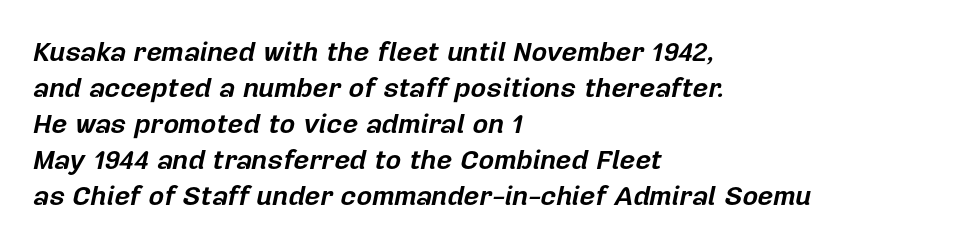
Compared with an ordinary text face, these strokes are far heavier — a full bold. You can tell it's italic because the verticals aren't actually vertical. Letter spacing: default. Descender tails drop into unmarked territory. The compositor pushed each line to the left boundary. Compared with typical paragraphs, the rows here are spaced about the same.
